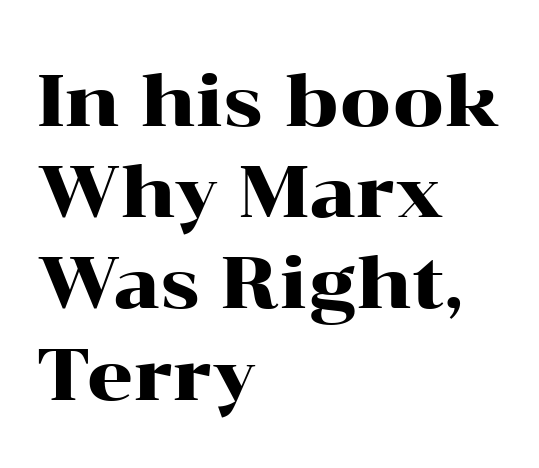
Is this a fixed-width face? No — the glyphs have proportional, varying widths. The lettering holds an erect, upright posture throughout. How would I describe the line gaps? Plain and ordinary. Each letter's strokes conclude with small projecting serifs. The space beneath each line is pristine and unruled. Spacing between characters is what you'd get straight out of the box.
